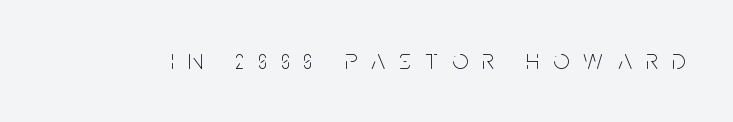
The image shows 28 px thin, condensed sans-serif type, upright; set unusually wide letter spacing (+0.5 em), not underlined; low stroke contrast and a large x-height.
